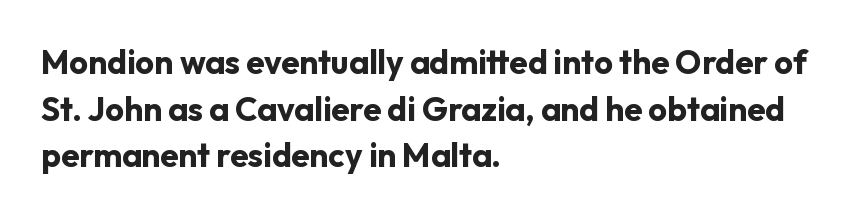
Q: Is the text bold? A: Yes.
Q: Is the text italic (slanted)? A: No, it is upright.
Q: Is the typeface a serif or a sans-serif typeface? A: Sans-serif.
Q: Is the text underlined? A: No.
Q: How is the paragraph aligned? A: Left-aligned.
Q: Is the spacing between letters normal or unusually wide? A: Normal.
Q: Is the spacing between lines tight, normal or loose? A: Normal.
Q: Width (condensed, normal, or wide)? A: Normal.
Q: Stroke contrast? A: Low.
Q: x-height? A: Medium.
Q: Monospaced? A: No.
